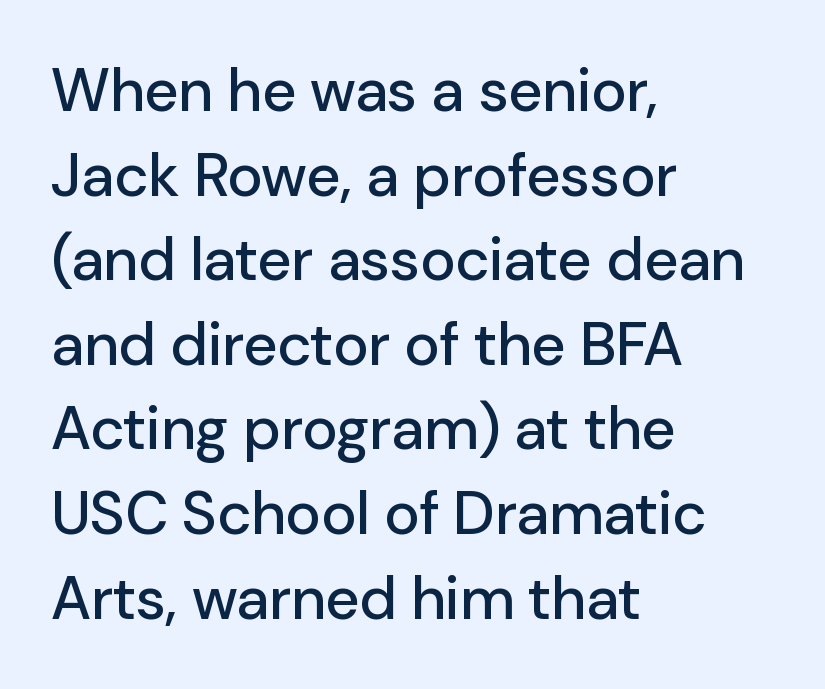
{"serif": "no", "italic": "no", "width": "normal", "stroke_contrast": "low", "x_height": "medium", "monospaced": "no", "underline": "no", "align": "left", "line_spacing": "normal", "line_spacing_ratio": 1.41, "letter_spacing": "normal", "letter_spacing_em": 0.0, "glyph_px": 60}
